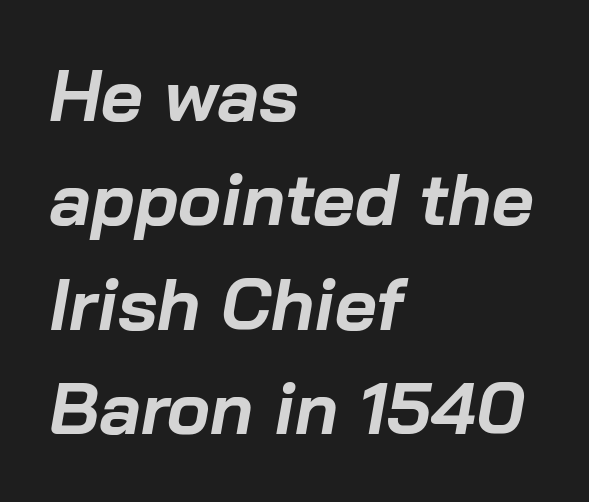
The image shows 72 px bold type, italic (leaning right); set left-aligned, normal line spacing (1.45x), normal letter spacing, not underlined; low stroke contrast and a medium x-height.
